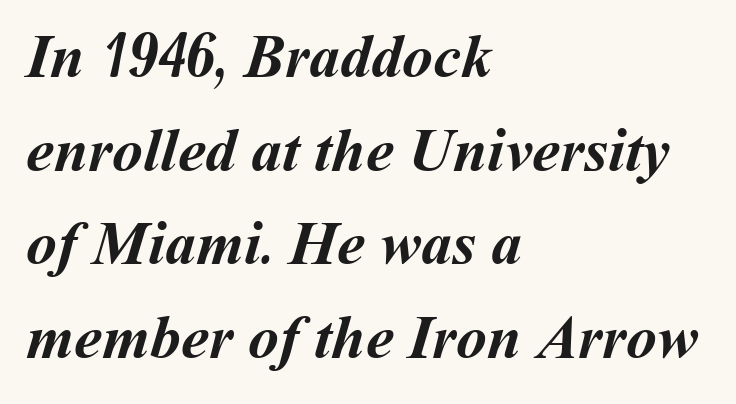
The image shows 62 px semibold type; set left-aligned, normal line spacing (1.51x), normal letter spacing, not underlined; medium stroke contrast and a medium x-height.
